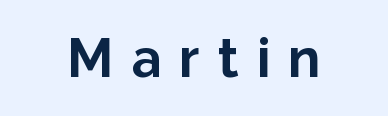
{"serif": "no", "italic": "no", "bold": "yes", "weight": "bold", "width": "normal", "stroke_contrast": "low", "x_height": "medium", "monospaced": "no", "underline": "no", "letter_spacing": "wide", "letter_spacing_em": 0.33, "glyph_px": 54}
